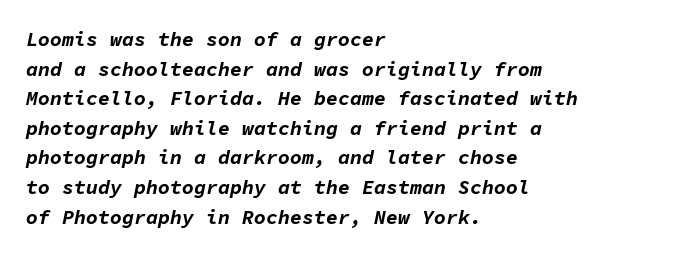
Q: Is the text bold? A: Yes.
Q: Is the text italic (slanted)? A: Yes, it leans right by about 11 degrees.
Q: Is the text underlined? A: No.
Q: How is the paragraph aligned? A: Left-aligned.
Q: Is the spacing between letters normal or unusually wide? A: Normal.
Q: Is the spacing between lines tight, normal or loose? A: Normal.
